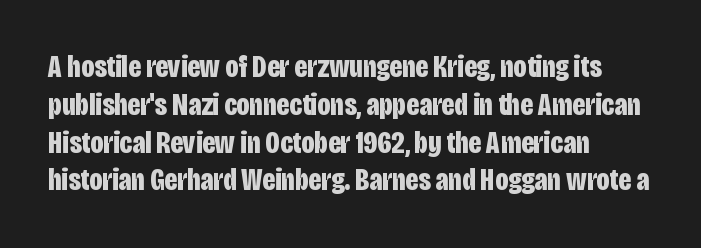
Proportional: the letters do not fall into vertical columns. The glyphs are unaccompanied by any horizontal stroke below them. Vertical strokes here are truly vertical. Caption: bold face, heavy strokes. The face used here is a sans, in the tradition of grotesques and geometrics. Horizontally, the lines are justified to the leading edge only.
